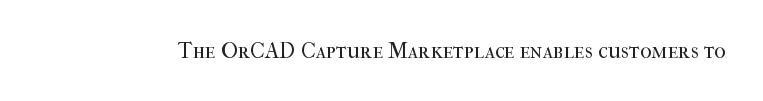
The space directly below the letters is spotless. Quick note: not italic, upright. The line texture is even and compact thanks to regular tracking. These glyphs show unthickened strokes, regular width or finer.
